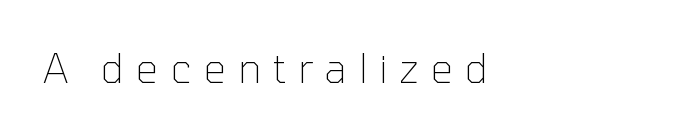
Stroke mass is kept to a normal reading level or below. Typographically, this falls in the sans-serif category. The type is letterspaced generously, with wide tracking. Here the designer chose a conventional face with non-uniform glyph widths. In terms of posture, this sample is upright.
